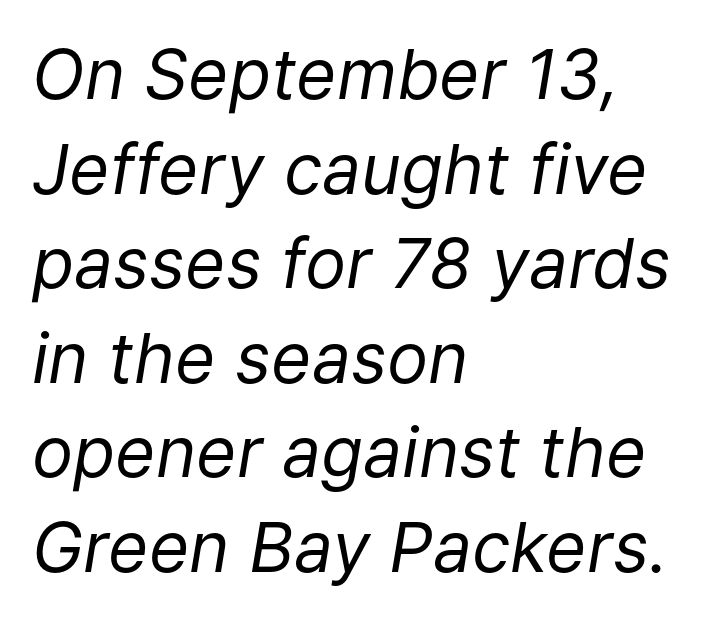
Compared with a centered layout, this one pins lines to the left instead. The rows are spaced the way most documents space them. This rendering leaves character spacing at its baseline value. The zone under the glyphs is completely vacant. These lines are rendered in a variable-pitch font.
